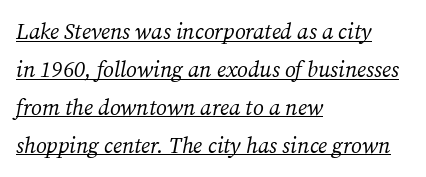
{"italic": "yes", "lean": "right", "slant_degrees": 12, "bold": "no", "underline": "yes", "align": "left", "line_spacing_ratio": 1.72, "letter_spacing": "normal", "letter_spacing_em": 0.0, "glyph_px": 22}
